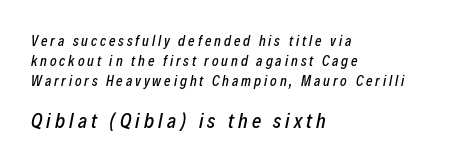
{"italic": "yes", "lean": "right", "slant_degrees": 12, "underline": "no", "align": "left", "line_spacing": "normal", "line_spacing_ratio": 1.44, "letter_spacing": "wide", "letter_spacing_em": 0.21, "larger_block": "second", "size_ratio": 1.43, "glyph_px": 20}
